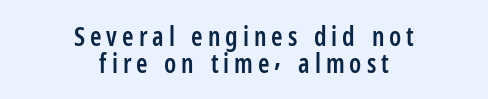
Q: Is the text bold? A: Semi-bold.
Q: Is the text italic (slanted)? A: No, it is upright.
Q: Is the text underlined? A: No.
Q: How is the paragraph aligned? A: Centered.
Q: Is the spacing between lines tight, normal or loose? A: Tight.
